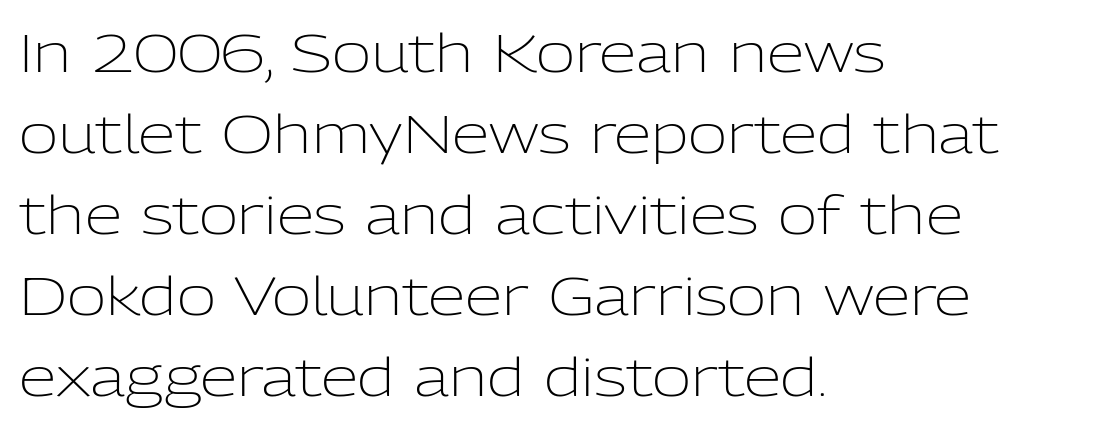
{"serif": "no", "italic": "no", "bold": "no", "weight": "light", "width": "normal", "stroke_contrast": "low", "x_height": "medium", "monospaced": "no", "underline": "no", "align": "left", "line_spacing": "normal", "line_spacing_ratio": 1.5, "letter_spacing": "normal", "letter_spacing_em": 0.0, "glyph_px": 54}
